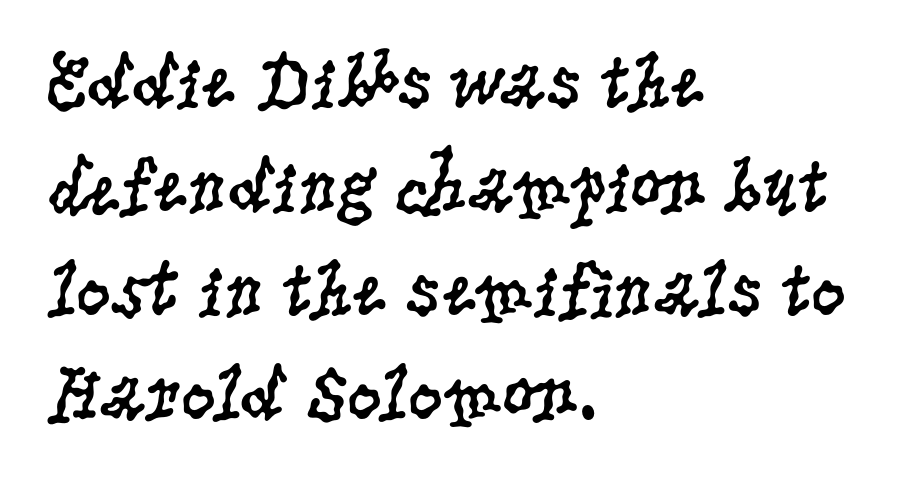
Q: Is the text bold? A: No.
Q: Is the typeface a serif or a sans-serif typeface? A: Serif.
Q: Is the text underlined? A: No.
Q: How is the paragraph aligned? A: Left-aligned.
Q: Is the spacing between letters normal or unusually wide? A: Normal.
Q: Is the spacing between lines tight, normal or loose? A: Normal.
Q: Width (condensed, normal, or wide)? A: Condensed.
Q: Stroke contrast? A: Low.
Q: x-height? A: Large.
Q: Monospaced? A: No.
